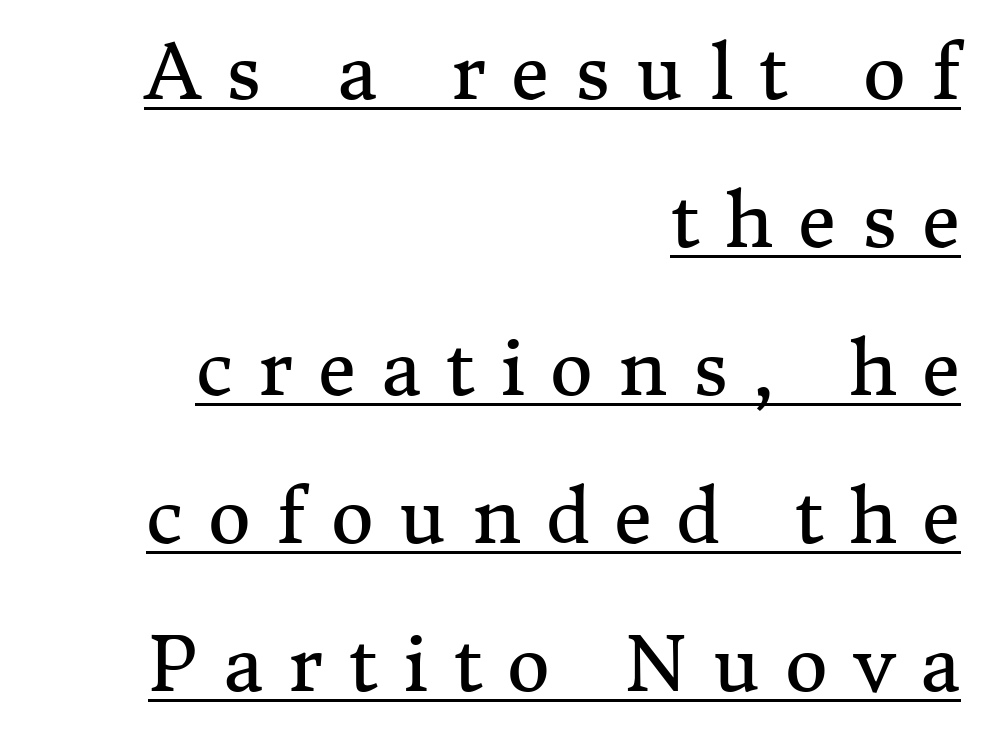
Baseline-to-baseline distance is far greater than the letter height. A rule runs beneath these lines of type. No italicization has been applied; the sample stays upright. Typeset ragged left — the right edge is the straight one.
